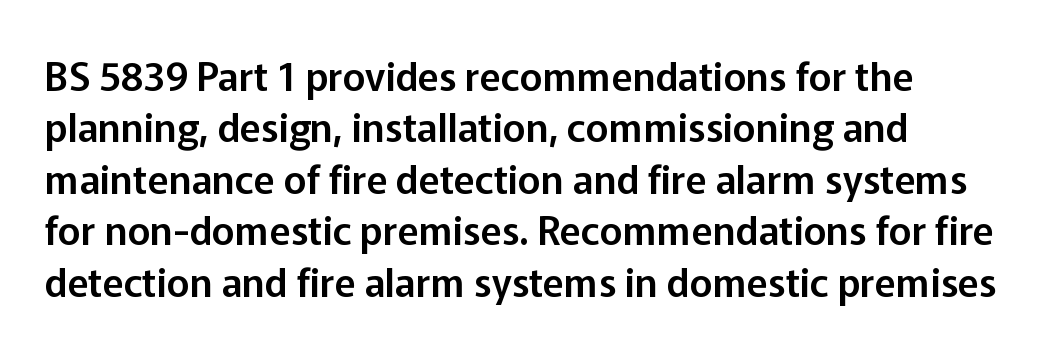
{"serif": "no", "italic": "no", "width": "normal", "stroke_contrast": "low", "x_height": "medium", "monospaced": "no", "underline": "no", "align": "left", "line_spacing": "normal", "line_spacing_ratio": 1.32, "letter_spacing": "normal", "letter_spacing_em": 0.0, "glyph_px": 39}
